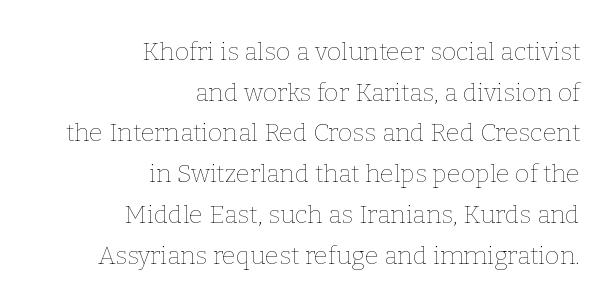
{"italic": "no", "bold": "no", "underline": "no", "align": "right", "line_spacing": "normal", "line_spacing_ratio": 1.63, "letter_spacing": "normal", "letter_spacing_em": 0.0, "glyph_px": 25}
